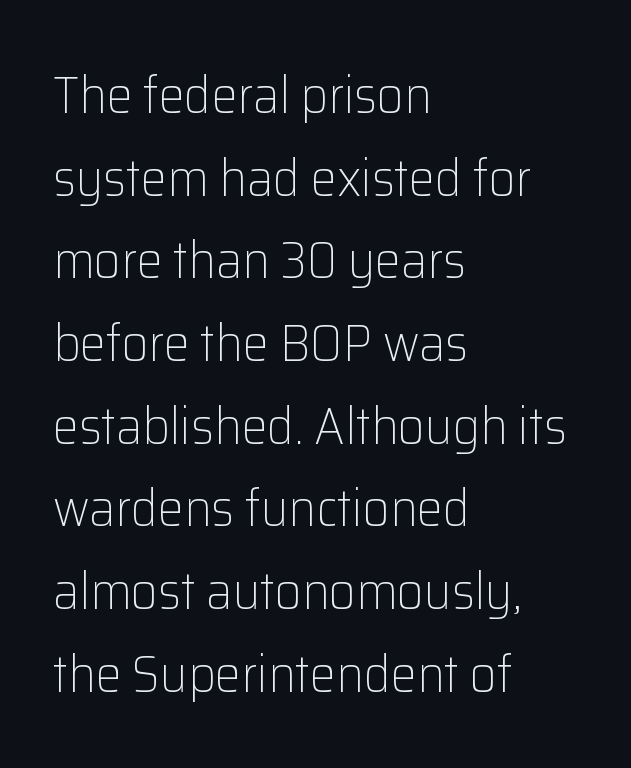
The image shows 52 px light sans-serif type, upright; set left-aligned, normal line spacing (1.59x), normal letter spacing, not underlined; low stroke contrast and a medium x-height.
